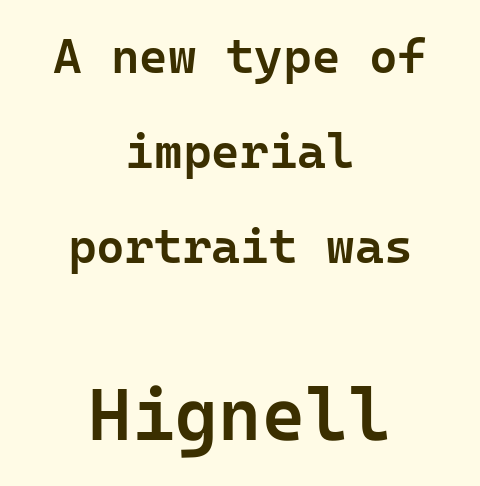
{"serif": "no", "italic": "no", "bold": "semi", "weight": "semibold", "width": "normal", "stroke_contrast": "low", "x_height": "medium", "underline": "no", "align": "center", "line_spacing": "loose", "line_spacing_ratio": 1.94, "letter_spacing": "normal", "letter_spacing_em": 0.0, "larger_block": "second", "size_ratio": 1.51, "glyph_px": 74}
